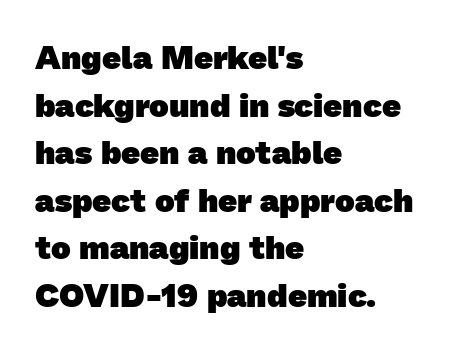
The passage is arranged the way most books set body copy — flush left. Do the characters align in a grid? No, the font is proportional. This sample uses a sans-serif face. The gap between lines stays unmarked. The typesetting leans heavy: a genuine bold. Vertically, the passage feels balanced, rows spaced as you'd expect.
